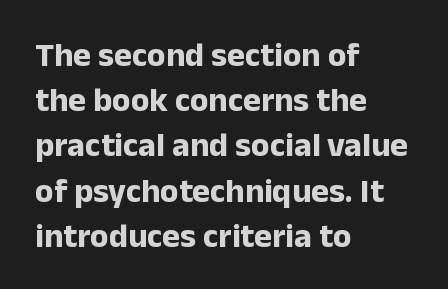
The image shows 34 px bold sans-serif type, upright; set left-aligned, normal line spacing (1.33x), normal letter spacing, not underlined; low stroke contrast and a medium x-height.
